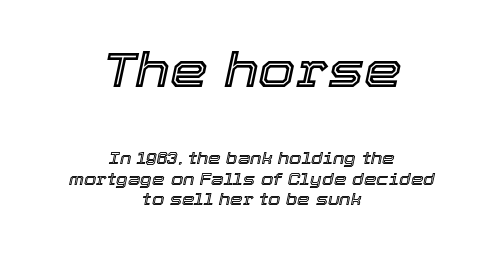
The image shows 48 px text type, italic (leaning right); set centered, normal line spacing (1.3x), normal letter spacing, not underlined; the first (top) block is 3.0x larger; a medium x-height.
